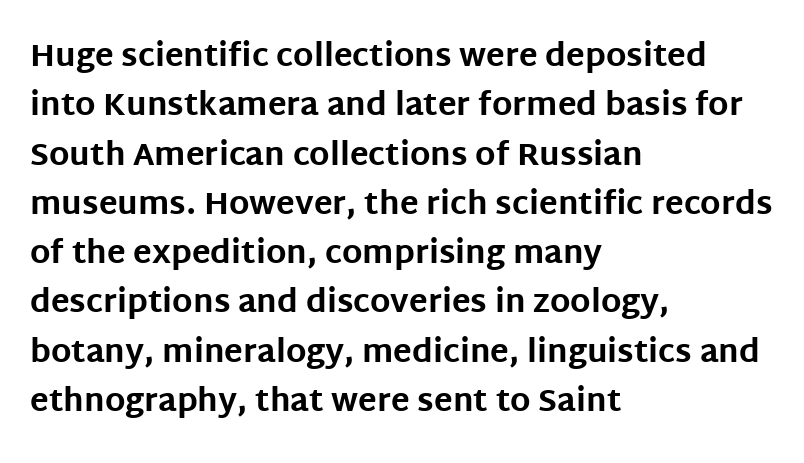
Q: Is the text bold? A: Yes.
Q: Is the text italic (slanted)? A: No, it is upright.
Q: Is the typeface a serif or a sans-serif typeface? A: Sans-serif.
Q: Is the text underlined? A: No.
Q: How is the paragraph aligned? A: Left-aligned.
Q: Is the spacing between letters normal or unusually wide? A: Normal.
Q: Is the spacing between lines tight, normal or loose? A: Normal.
Q: Width (condensed, normal, or wide)? A: Normal.
Q: Stroke contrast? A: Low.
Q: x-height? A: Large.
Q: Monospaced? A: No.
